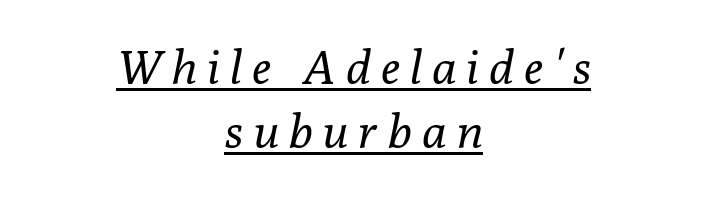
The rendering uses natural spacing where letterforms have individual widths. Leading matches the norm, producing a regular column. An italicized treatment has been applied to the whole sample. This is serif lettering, the kind often seen in printed books. Each stroke keeps to a modest, everyday thickness or less. Typeset on center — no edge is straight.
